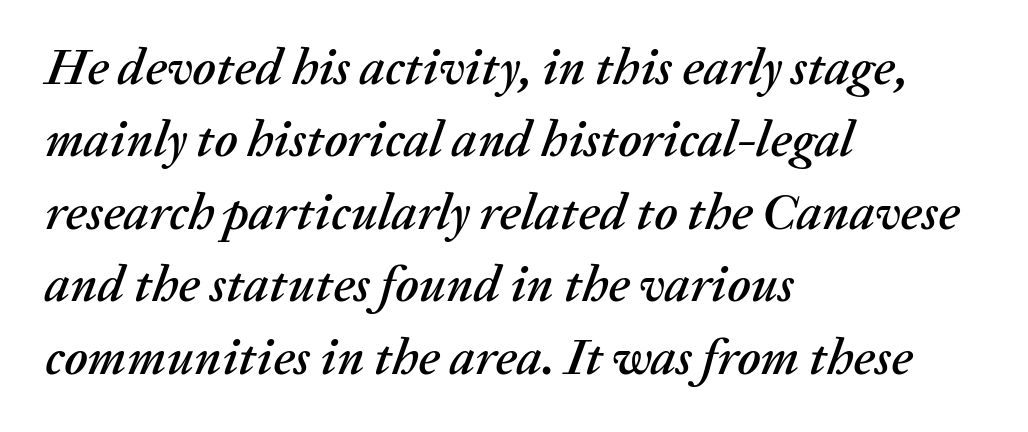
What's the leading like? Ordinary, nothing unusual. The font's italic variant was chosen for this text. Unmarked baselines from the first word to the last. Character widths vary here, with narrow letters taking less room than wide ones.
